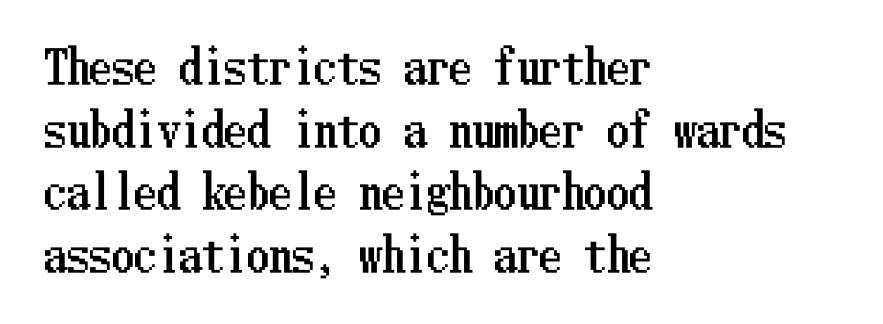
The gap between lines stays unmarked. Which margin do the lines hug? The left one — the right edge is uneven. The designer left line spacing at the default. There is no visible air inserted between adjacent glyphs. Every character sits straight up, as roman type does.
